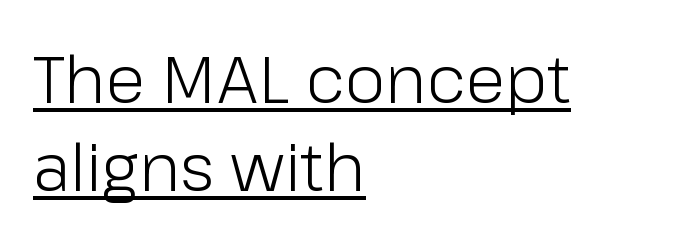
{"serif": "no", "italic": "no", "bold": "no", "weight": "light", "width": "normal", "stroke_contrast": "low", "x_height": "medium", "monospaced": "no", "underline": "yes", "align": "left", "line_spacing": "normal", "line_spacing_ratio": 1.35, "letter_spacing": "normal", "letter_spacing_em": 0.0, "glyph_px": 65}
